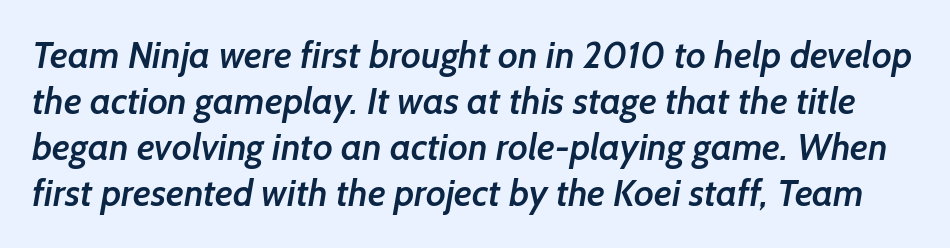
{"serif": "no", "bold": "semi", "weight": "semibold", "width": "normal", "stroke_contrast": "low", "x_height": "medium", "monospaced": "no", "underline": "no", "line_spacing_ratio": 1.24, "letter_spacing": "normal", "letter_spacing_em": 0.0, "glyph_px": 37}
